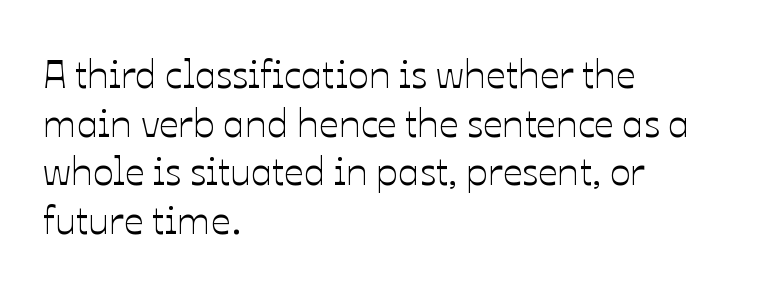
Q: Is the text italic (slanted)? A: No, it is upright.
Q: Is the text underlined? A: No.
Q: How is the paragraph aligned? A: Left-aligned.
Q: Is the spacing between letters normal or unusually wide? A: Normal.
Q: Is the spacing between lines tight, normal or loose? A: Normal.
Q: Width (condensed, normal, or wide)? A: Normal.
Q: Stroke contrast? A: Low.
Q: x-height? A: Medium.
Q: Monospaced? A: No.
